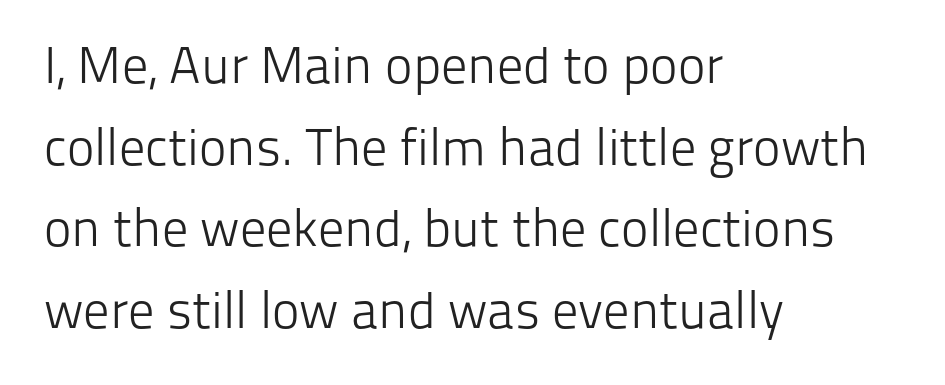
{"serif": "no", "italic": "no", "bold": "no", "weight": "light", "width": "normal", "stroke_contrast": "low", "x_height": "medium", "monospaced": "no", "underline": "no", "align": "left", "line_spacing": "normal", "line_spacing_ratio": 1.57, "letter_spacing": "normal", "letter_spacing_em": 0.0, "glyph_px": 52}
